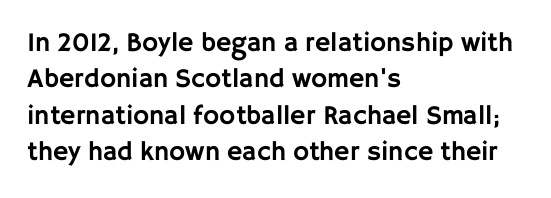
Tracking value appears to be zero — textbook default spacing. The type sits square on the baseline with zero lean. A clean baseline with only descenders dipping below it. Is the block centered? No — it sits flush against the left margin. Notice how descenders clear the ascenders below comfortably — that's standard leading.
